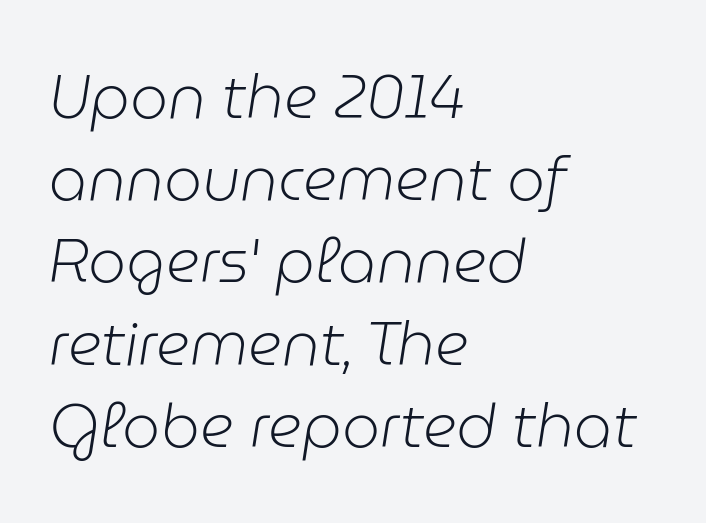
{"italic": "yes", "lean": "right", "slant_degrees": 9, "bold": "no", "weight": "light", "width": "normal", "stroke_contrast": "low", "x_height": "medium", "monospaced": "no", "underline": "no", "align": "left", "line_spacing": "normal", "line_spacing_ratio": 1.37, "letter_spacing": "normal", "letter_spacing_em": 0.0, "glyph_px": 60}
